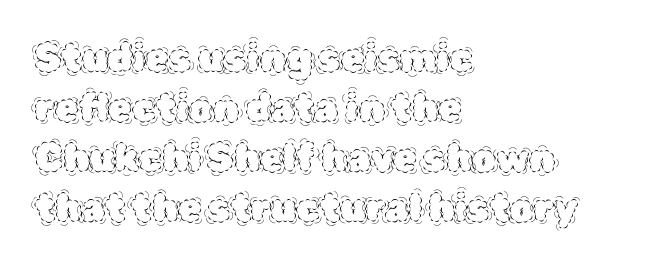
{"italic": "no", "bold": "no", "weight": "thin", "width": "normal", "x_height": "large", "monospaced": "no", "underline": "no", "align": "left", "line_spacing": "normal", "line_spacing_ratio": 1.32, "letter_spacing": "normal", "letter_spacing_em": 0.0, "glyph_px": 38}
